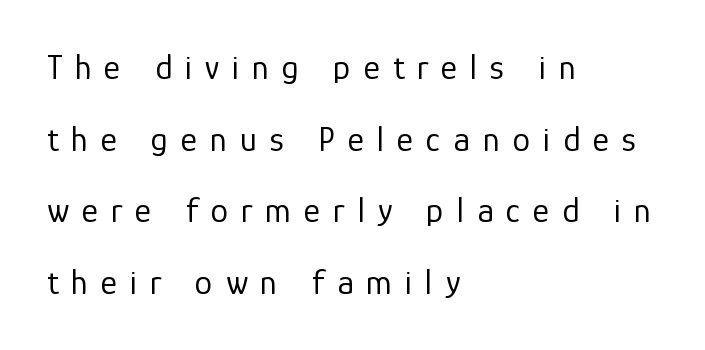
The image shows 35 px regular-weight sans-serif type, upright; set left-aligned, loose line spacing (2.05x), unusually wide letter spacing (+0.37 em), not underlined; low stroke contrast and a medium x-height.
